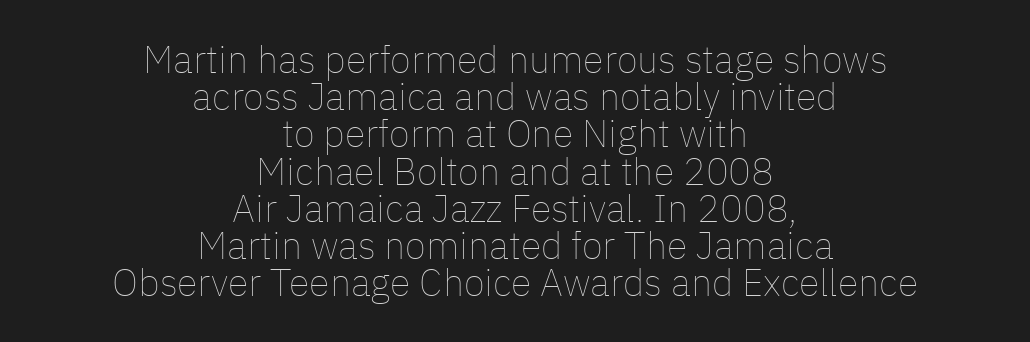
This sample uses an upright cut, with every glyph sitting square on the baseline. The face used here is proportionally spaced, like ordinary book or web type. In terms of leading, this rendering errs on the cramped side. The passage is arranged like a title page — every line centered.
